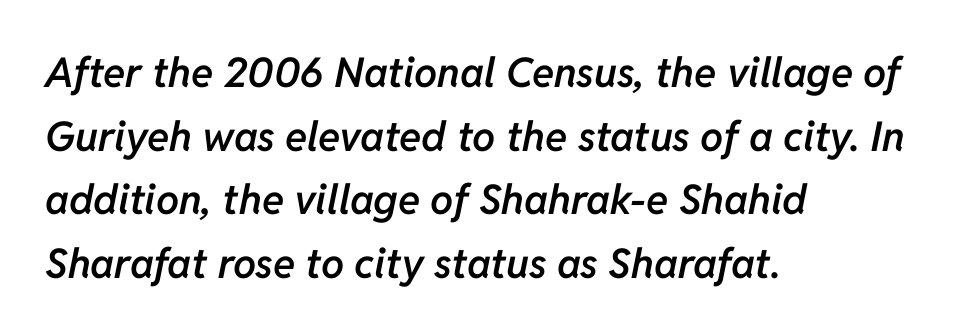
{"italic": "yes", "lean": "right", "slant_degrees": 11, "bold": "semi", "weight": "semibold", "width": "normal", "stroke_contrast": "low", "x_height": "medium", "monospaced": "no", "underline": "no", "align": "left", "line_spacing": "normal", "line_spacing_ratio": 1.55, "letter_spacing": "normal", "letter_spacing_em": 0.0, "glyph_px": 41}
